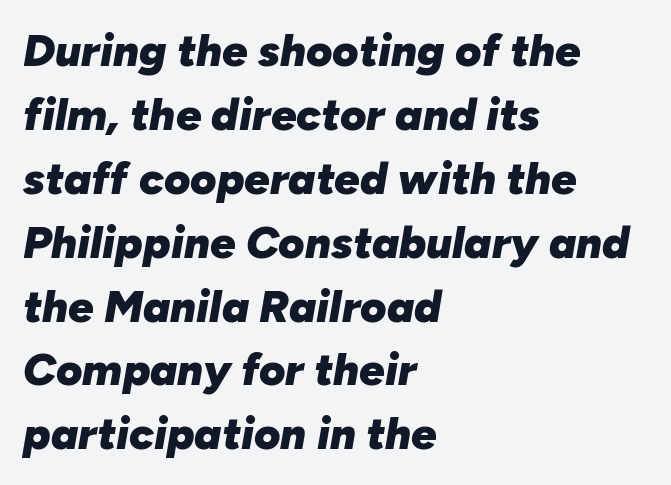
Q: Is the text bold? A: Yes.
Q: Is the text italic (slanted)? A: Yes, it leans right by about 10 degrees.
Q: Is the text underlined? A: No.
Q: How is the paragraph aligned? A: Left-aligned.
Q: Is the spacing between letters normal or unusually wide? A: Normal.
Q: Is the spacing between lines tight, normal or loose? A: Normal.
Q: Width (condensed, normal, or wide)? A: Normal.
Q: Stroke contrast? A: Low.
Q: x-height? A: Medium.
Q: Monospaced? A: No.
